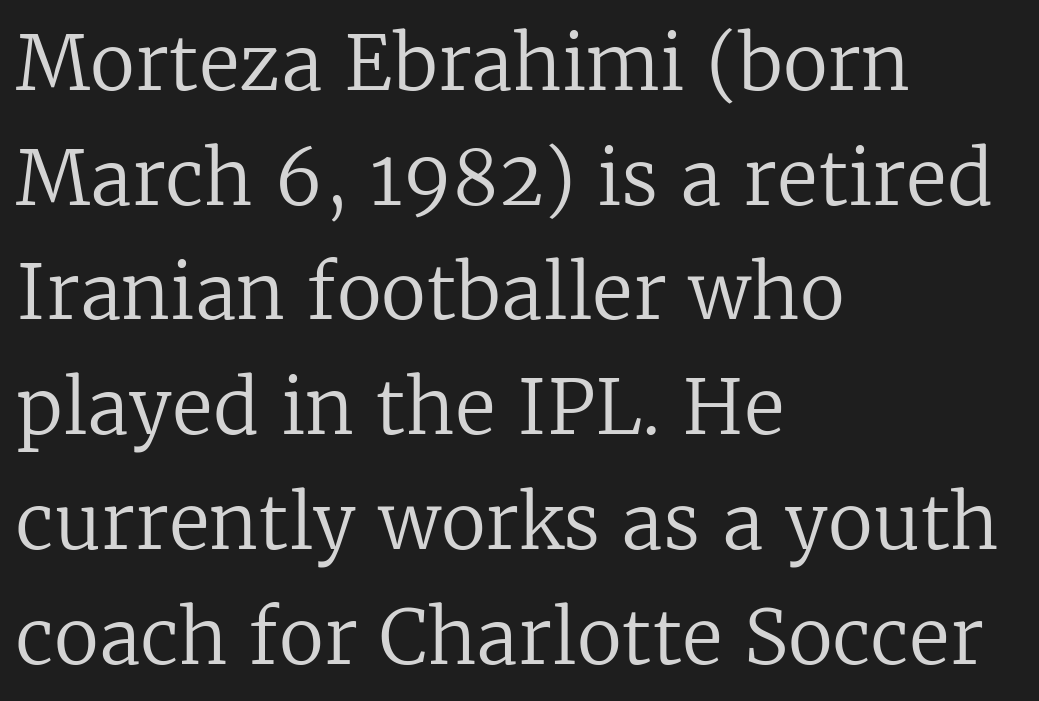
The image shows 75 px regular-weight serif type, upright; set left-aligned, normal line spacing (1.53x), normal letter spacing, not underlined; low stroke contrast and a medium x-height.
